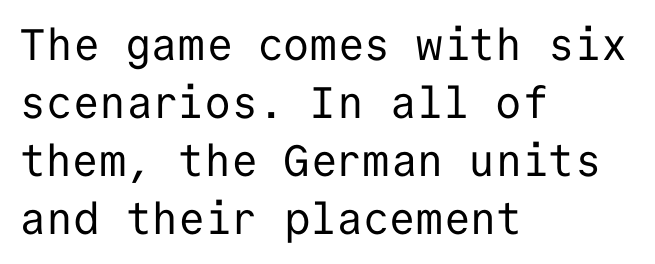
The image shows 44 px regular-weight sans-serif type, upright, monospaced; set left-aligned, normal line spacing (1.32x), normal letter spacing, not underlined; low stroke contrast and a medium x-height.
